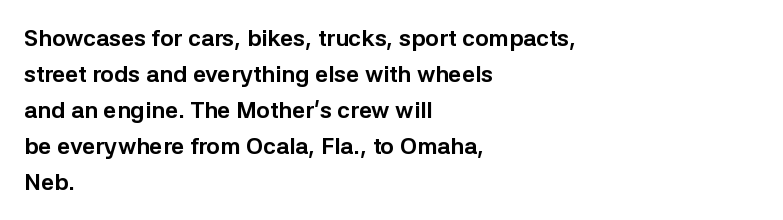
The image shows 23 px bold type, upright; set left-aligned, normal line spacing (1.56x), normal letter spacing, not underlined.
